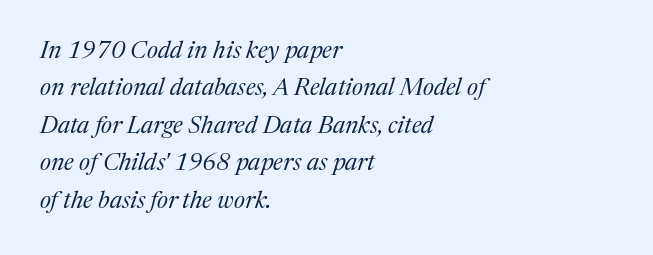
The image shows 24 px text type, italic (leaning right); set left-aligned, normal line spacing (1.56x), normal letter spacing, not underlined.
